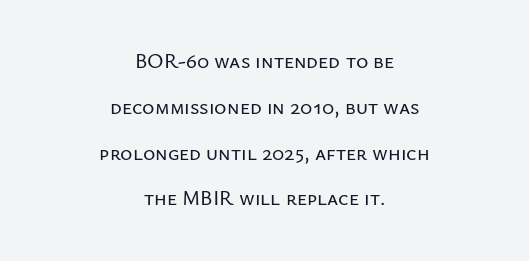
Q: Is the text italic (slanted)? A: No, it is upright.
Q: Is the text underlined? A: No.
Q: How is the paragraph aligned? A: Centered.
Q: Is the spacing between letters normal or unusually wide? A: Normal.
Q: Is the spacing between lines tight, normal or loose? A: Loose.
